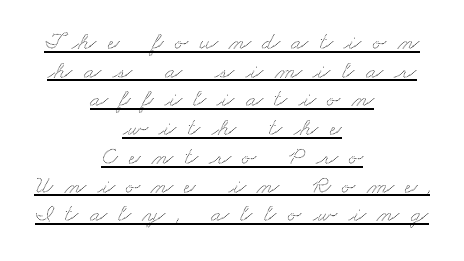
If you folded the block vertically in half, each line would mirror itself in length. How would I describe the line gaps? Narrow and economical. Inter-character spacing is expanded well beyond the font's built-in metrics. Decoration check: the copy is underlined.
